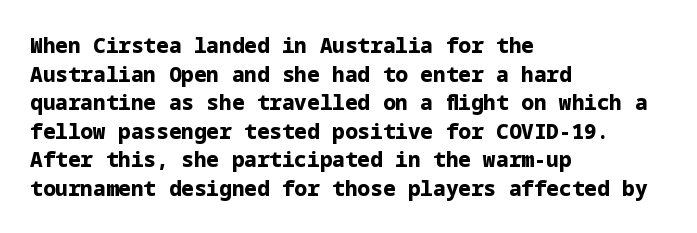
Q: Is the text bold? A: Yes.
Q: Is the text italic (slanted)? A: No, it is upright.
Q: Is the text underlined? A: No.
Q: How is the paragraph aligned? A: Left-aligned.
Q: Is the spacing between letters normal or unusually wide? A: Normal.
Q: Is the spacing between lines tight, normal or loose? A: Normal.
